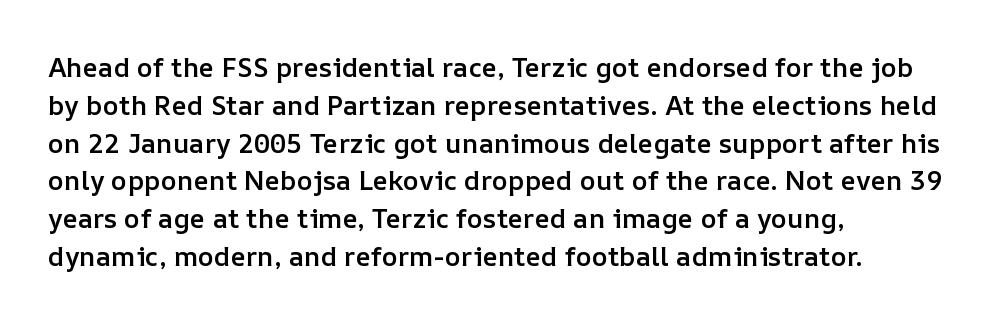
{"italic": "no", "bold": "semi", "underline": "no", "align": "left", "line_spacing": "normal", "line_spacing_ratio": 1.4, "letter_spacing": "normal", "letter_spacing_em": 0.0, "glyph_px": 27}
